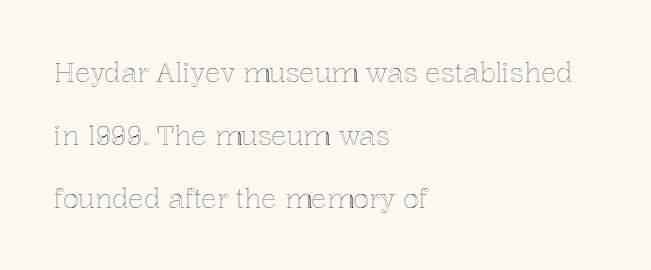
The image shows 26 px text type, upright; set left-aligned, loose line spacing (2.42x), normal letter spacing, not underlined.
